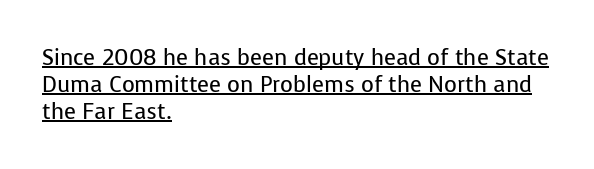
{"italic": "no", "bold": "no", "underline": "yes", "align": "left", "line_spacing_ratio": 1.22, "letter_spacing": "normal", "letter_spacing_em": 0.0, "glyph_px": 22}
